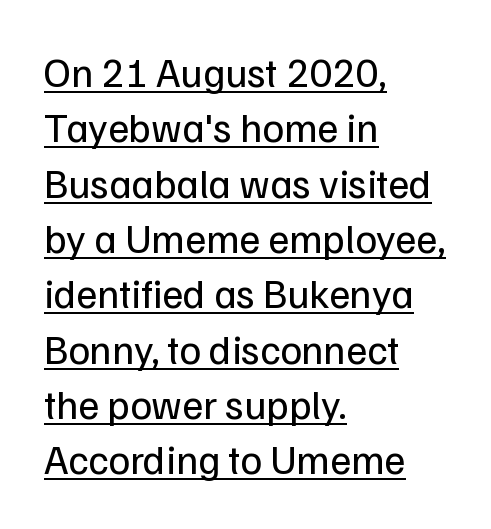
{"serif": "no", "italic": "no", "bold": "no", "weight": "regular", "width": "normal", "stroke_contrast": "low", "x_height": "medium", "monospaced": "no", "underline": "yes", "align": "left", "line_spacing": "normal", "line_spacing_ratio": 1.35, "letter_spacing": "normal", "letter_spacing_em": 0.0, "glyph_px": 41}
